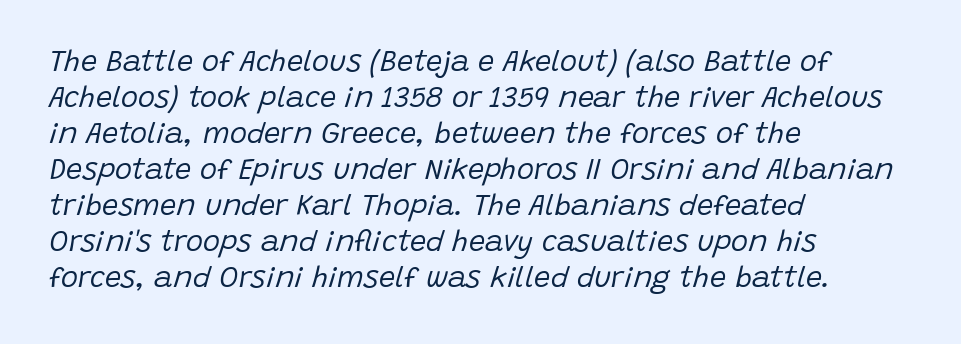
{"italic": "yes", "lean": "right", "slant_degrees": 15, "bold": "no", "weight": "regular", "width": "normal", "stroke_contrast": "low", "x_height": "large", "monospaced": "no", "underline": "no", "align": "left", "line_spacing_ratio": 1.24, "letter_spacing": "normal", "letter_spacing_em": 0.0, "glyph_px": 29}
